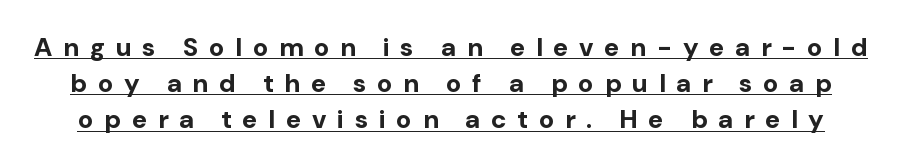
Look at the tracking — it's clearly loosened, letters drifting apart. Whoever set this chose a conventional vertical rhythm. Caption: lettering with a line underneath. Summary of weight: heavy, a full bold.
